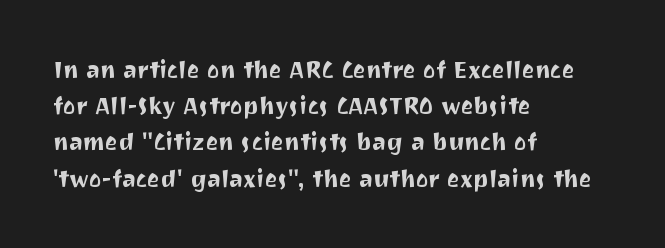
Q: Is the text italic (slanted)? A: No, it is upright.
Q: Is the text underlined? A: No.
Q: How is the paragraph aligned? A: Left-aligned.
Q: Is the spacing between letters normal or unusually wide? A: Normal.
Q: Is the spacing between lines tight, normal or loose? A: Normal.
